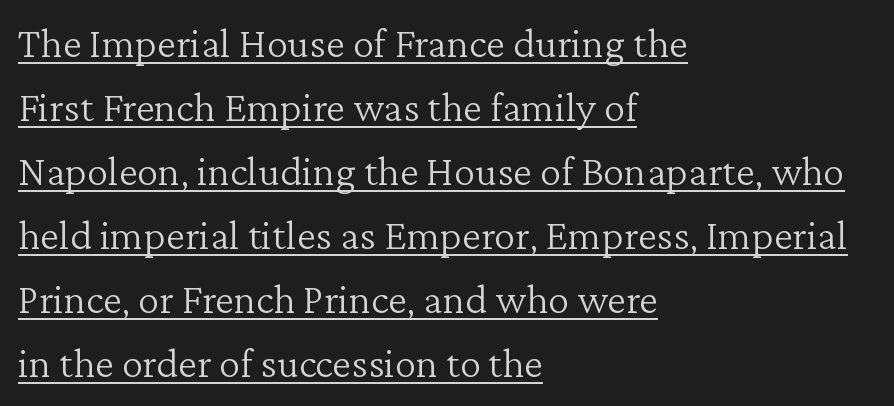
The image shows 43 px light serif type, upright; set left-aligned, normal line spacing (1.49x), normal letter spacing, underlined; low stroke contrast and a medium x-height.
